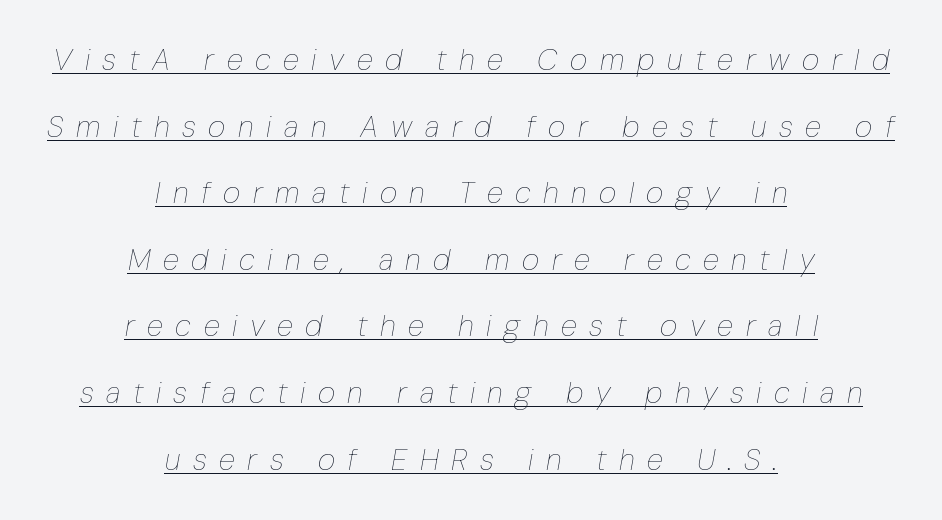
Q: Is the text bold? A: No.
Q: Is the text italic (slanted)? A: Yes, it leans right by about 10 degrees.
Q: Is the text underlined? A: Yes.
Q: How is the paragraph aligned? A: Centered.
Q: Is the spacing between letters normal or unusually wide? A: Unusually wide.
Q: Is the spacing between lines tight, normal or loose? A: Loose.
Q: Width (condensed, normal, or wide)? A: Condensed.
Q: Stroke contrast? A: Low.
Q: x-height? A: Medium.
Q: Monospaced? A: No.
